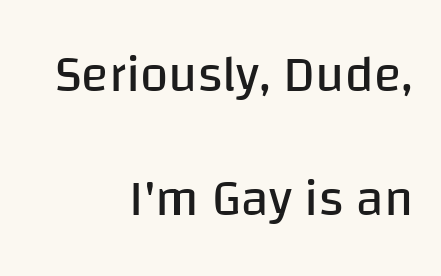
Q: Is the text bold? A: No.
Q: Is the text italic (slanted)? A: No, it is upright.
Q: Is the typeface a serif or a sans-serif typeface? A: Sans-serif.
Q: Is the text underlined? A: No.
Q: How is the paragraph aligned? A: Right-aligned.
Q: Is the spacing between letters normal or unusually wide? A: Normal.
Q: Is the spacing between lines tight, normal or loose? A: Loose.
Q: Width (condensed, normal, or wide)? A: Normal.
Q: Stroke contrast? A: Low.
Q: x-height? A: Large.
Q: Monospaced? A: No.
